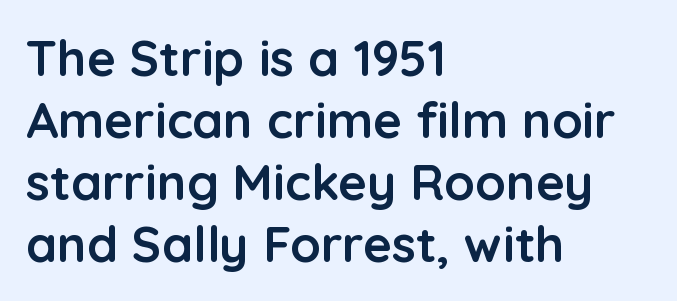
These lines are rendered in a variable-pitch font. These lines are set flush left with a ragged right edge. You can tell it's not italic because the verticals are truly vertical. The characters display no serif detailing; their extremities are plain. Clear beneath every line of the passage. The passage shown has conventional tracking throughout.
